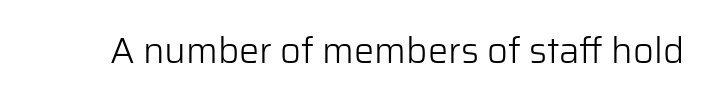
The image shows 36 px light sans-serif type, upright; set normal letter spacing, not underlined; low stroke contrast and a medium x-height.
